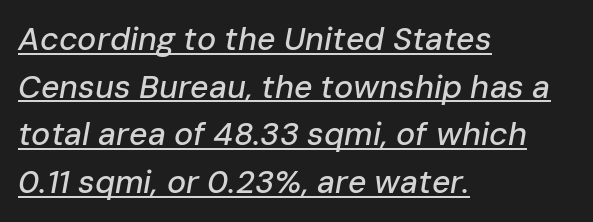
{"italic": "yes", "lean": "right", "slant_degrees": 10, "width": "normal", "stroke_contrast": "low", "x_height": "medium", "monospaced": "no", "underline": "yes", "align": "left", "line_spacing": "normal", "line_spacing_ratio": 1.49, "letter_spacing": "normal", "letter_spacing_em": 0.0, "glyph_px": 32}
